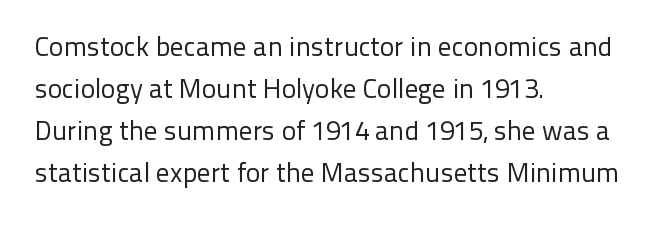
Q: Is the text bold? A: No.
Q: Is the text italic (slanted)? A: No, it is upright.
Q: Is the text underlined? A: No.
Q: How is the paragraph aligned? A: Left-aligned.
Q: Is the spacing between letters normal or unusually wide? A: Normal.
Q: Is the spacing between lines tight, normal or loose? A: Normal.
